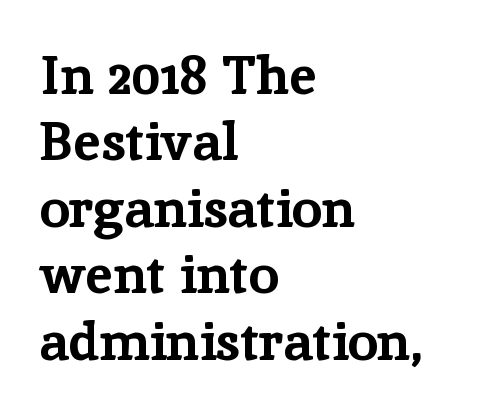
Q: Is the text bold? A: Yes.
Q: Is the text italic (slanted)? A: No, it is upright.
Q: Is the typeface a serif or a sans-serif typeface? A: Serif.
Q: Is the text underlined? A: No.
Q: How is the paragraph aligned? A: Left-aligned.
Q: Is the spacing between letters normal or unusually wide? A: Normal.
Q: Width (condensed, normal, or wide)? A: Normal.
Q: Stroke contrast? A: Low.
Q: x-height? A: Medium.
Q: Monospaced? A: No.
